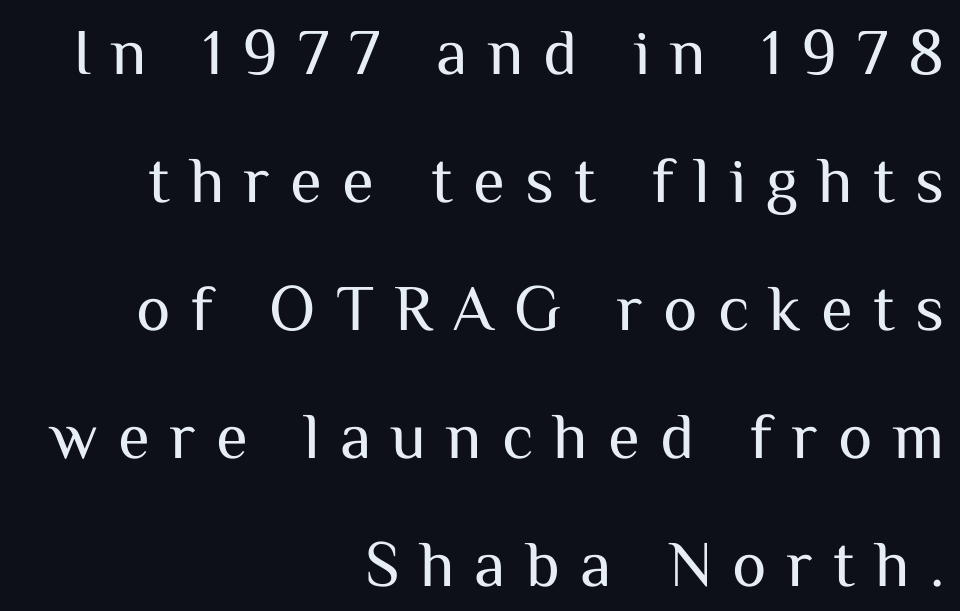
Stroke thickness stays within the range of a standard reading face or lighter. Varying glyph widths throughout — classic text-font behaviour. Rendered with straight, roman letterforms. Regarding leading, the lines here are spaced well apart. Type without underlining. Visually the block forms a straight wall on the right and a jagged coastline on the left.
